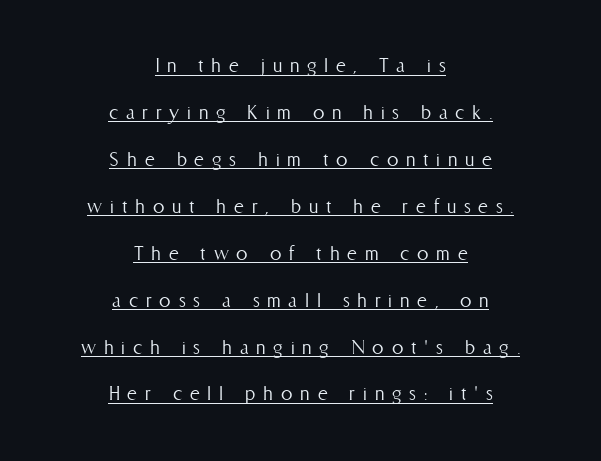
Q: Is the text bold? A: No.
Q: Is the text italic (slanted)? A: No, it is upright.
Q: Is the text underlined? A: Yes.
Q: How is the paragraph aligned? A: Centered.
Q: Is the spacing between letters normal or unusually wide? A: Unusually wide.
Q: Is the spacing between lines tight, normal or loose? A: Loose.
